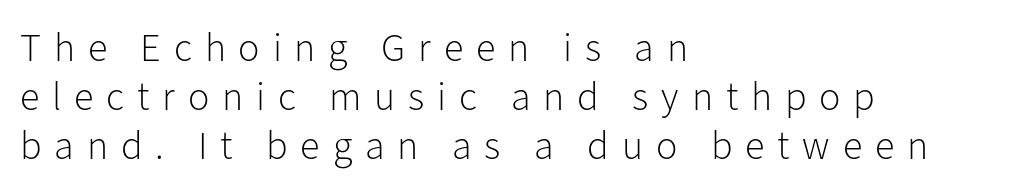
{"serif": "no", "italic": "no", "bold": "no", "weight": "light", "width": "normal", "stroke_contrast": "low", "x_height": "medium", "monospaced": "no", "underline": "no", "align": "left", "line_spacing_ratio": 1.23, "letter_spacing": "wide", "letter_spacing_em": 0.32, "glyph_px": 40}
